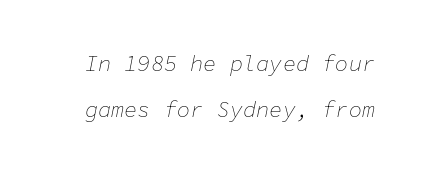
{"italic": "yes", "lean": "right", "slant_degrees": 11, "bold": "no", "underline": "no", "line_spacing": "loose", "line_spacing_ratio": 2.1, "letter_spacing": "normal", "letter_spacing_em": 0.0, "glyph_px": 22}
